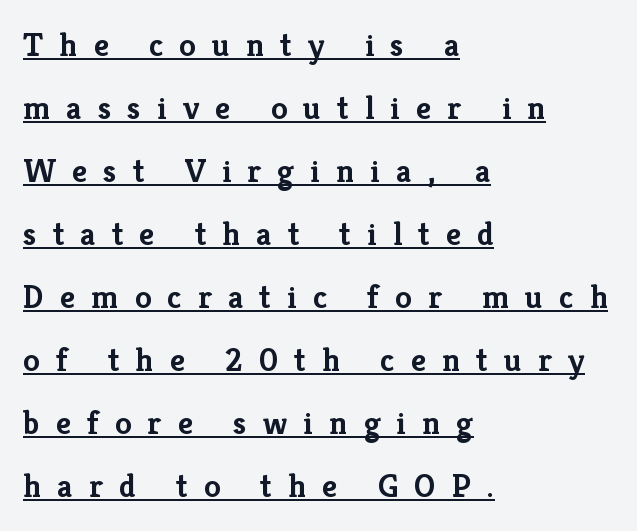
The image shows 33 px semibold serif type, upright; set left-aligned, loose line spacing (1.91x), unusually wide letter spacing (+0.49 em), underlined; low stroke contrast and a medium x-height.
